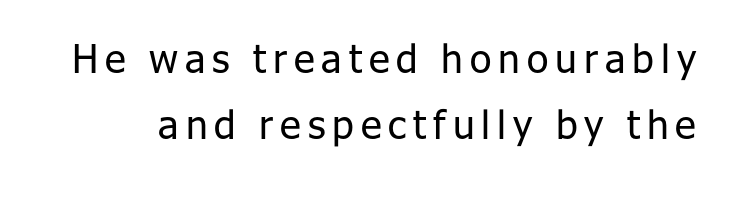
Summary of vertical rhythm: regular, with standard interline spacing. A clean baseline with only descenders dipping below it. A sans-serif font was chosen for this passage. Spacing verdict: proportional, widths tailored to each character. Bold? No — there's no thickening of the strokes. Every character sits straight up, as roman type does.
